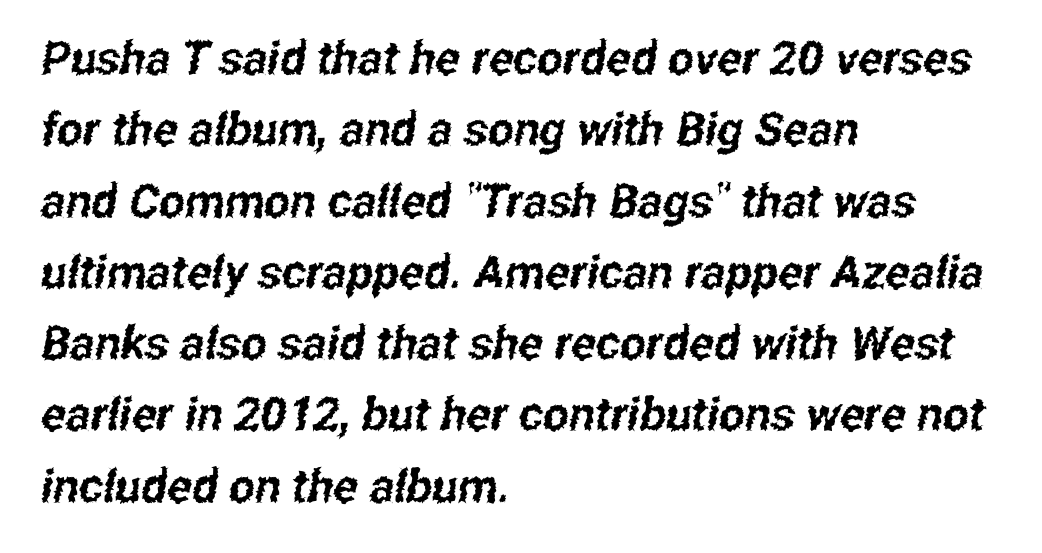
These lines keep a tight, regular rhythm from letter to letter. Here the designer chose a conventional face with non-uniform glyph widths. This block has exactly the height ordinary leading produces. Decoration check: the copy has no underline. The characters display no serif detailing; their extremities are plain. These lines are set flush left with a ragged right edge.
